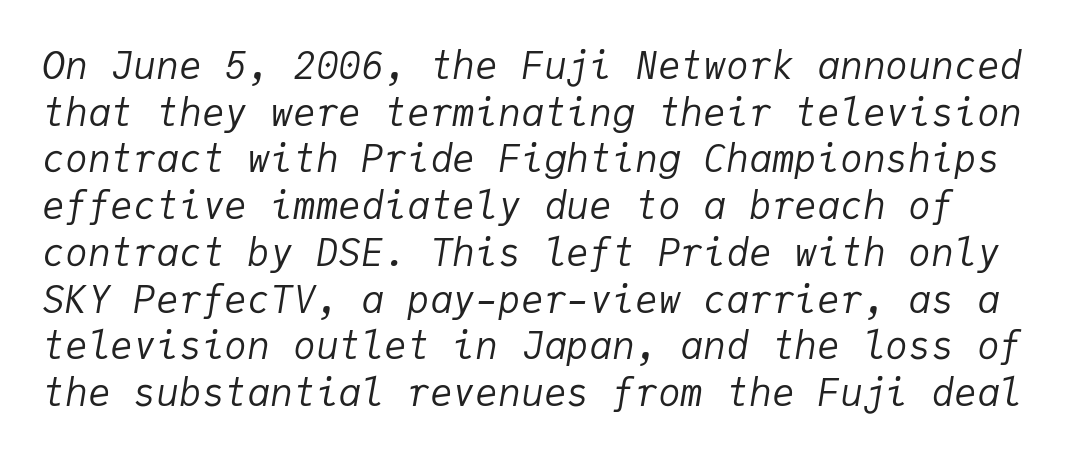
Weight class: somewhere from thin through regular. This rendering features lettering with no underline. Here the designer chose a console-style face with uniform glyph widths. The letters sit at their default tracking, neither squeezed nor spread.
